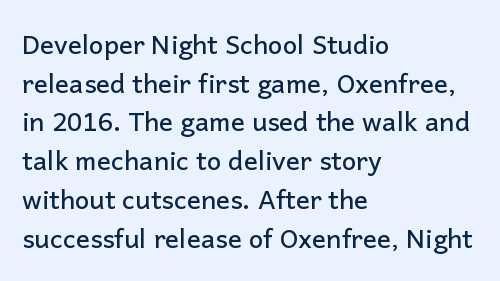
If you measured baseline to baseline, you'd find a middling distance. The line texture is even and compact thanks to regular tracking. Descender tails drop into unmarked territory. Posture: upright roman. Horizontally, the lines are justified to the leading edge only.
